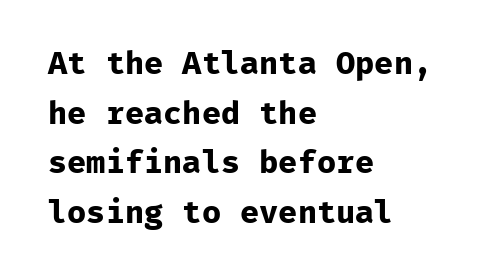
The image shows 32 px bold sans-serif type, upright, monospaced; set left-aligned, normal line spacing (1.55x), normal letter spacing, not underlined; low stroke contrast and a medium x-height.
